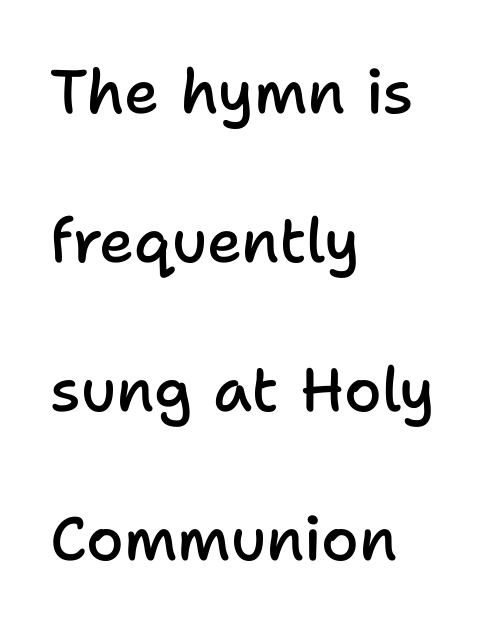
Heft: intermediate — a semibold. A typesetter would call this zero additional tracking. Line beginnings align vertically; line endings do not. The passage shown is typeset with a sans-serif family. What's the leading like? Stretched, with rows far apart. The typography opts for an upright posture over an oblique one.
